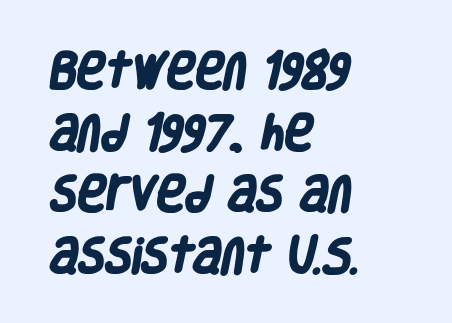
Q: Is the text bold? A: Yes.
Q: Is the typeface a serif or a sans-serif typeface? A: Sans-serif.
Q: Is the text underlined? A: No.
Q: How is the paragraph aligned? A: Left-aligned.
Q: Is the spacing between letters normal or unusually wide? A: Normal.
Q: Is the spacing between lines tight, normal or loose? A: Normal.
Q: Width (condensed, normal, or wide)? A: Condensed.
Q: Stroke contrast? A: Low.
Q: x-height? A: Large.
Q: Monospaced? A: No.
